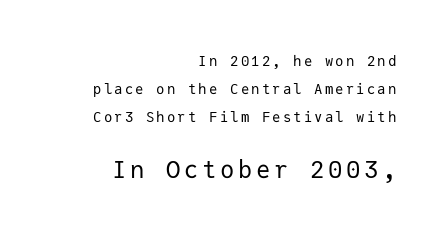
Letters have the restrained weight of plain body copy at most. Posture: straight, roman, zero tilt. The rendering uses a large line-height, opening up the rows. Bigger letters appear in the bottom chunk; the top chunk is reduced. Plain, unruled lines of type.
